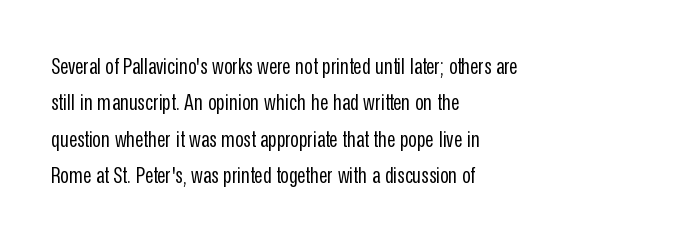
Compared with typical paragraphs, the rows here are spaced about the same. The letterforms sit at book weight or below. Ascenders rise straight up at ninety degrees. The lines are quadded left. Check the space under the baseline: it is left empty. Tracking value appears to be zero — textbook default spacing.
